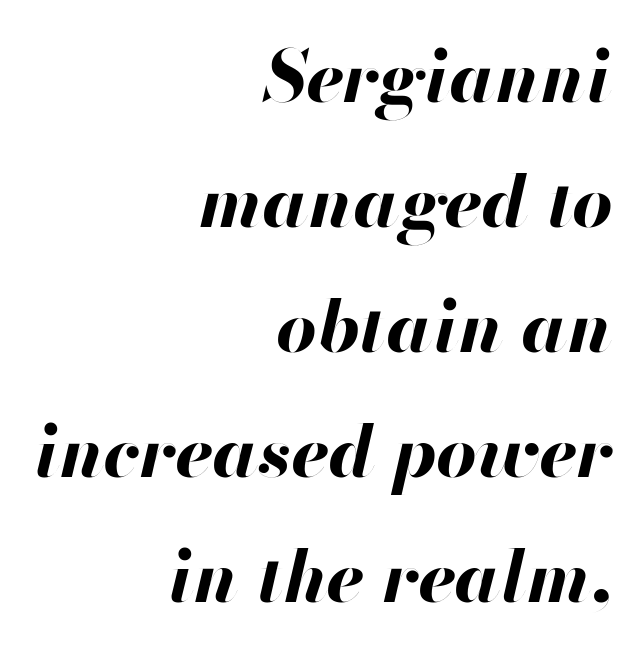
The image shows 71 px bold type, italic (leaning right); set right-aligned, line spacing 1.76x, normal letter spacing, not underlined; high stroke contrast and a small x-height.
